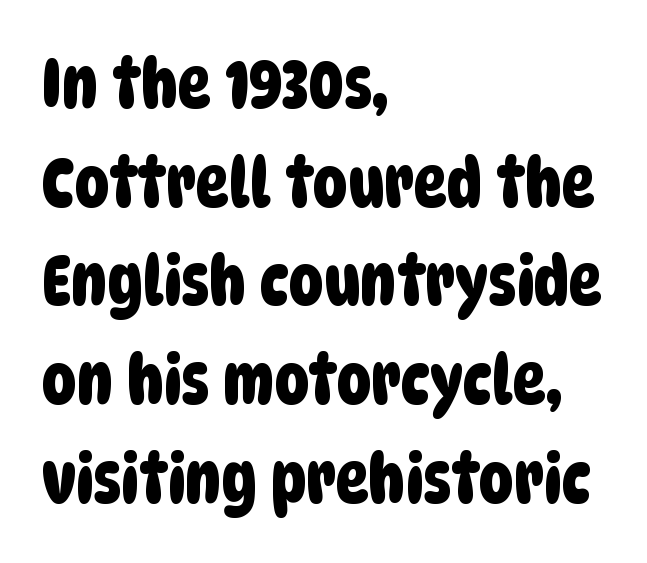
Looks like regular typesetting: each glyph gets only the width it needs. Look at the tracking — it's just the regular setting, nothing added. Grotesque or geometric, the face here clearly has no serifs. These lines sit exactly where default settings would place them. Short and long lines alike share a common starting point at left. The gap between lines stays unmarked.
